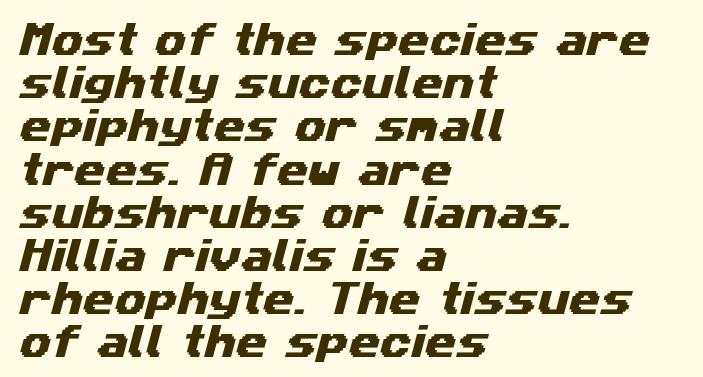
{"serif": "no", "width": "wide", "stroke_contrast": "medium", "x_height": "medium", "monospaced": "no", "underline": "no", "align": "left", "line_spacing_ratio": 1.2, "letter_spacing": "normal", "letter_spacing_em": 0.0, "glyph_px": 36}
